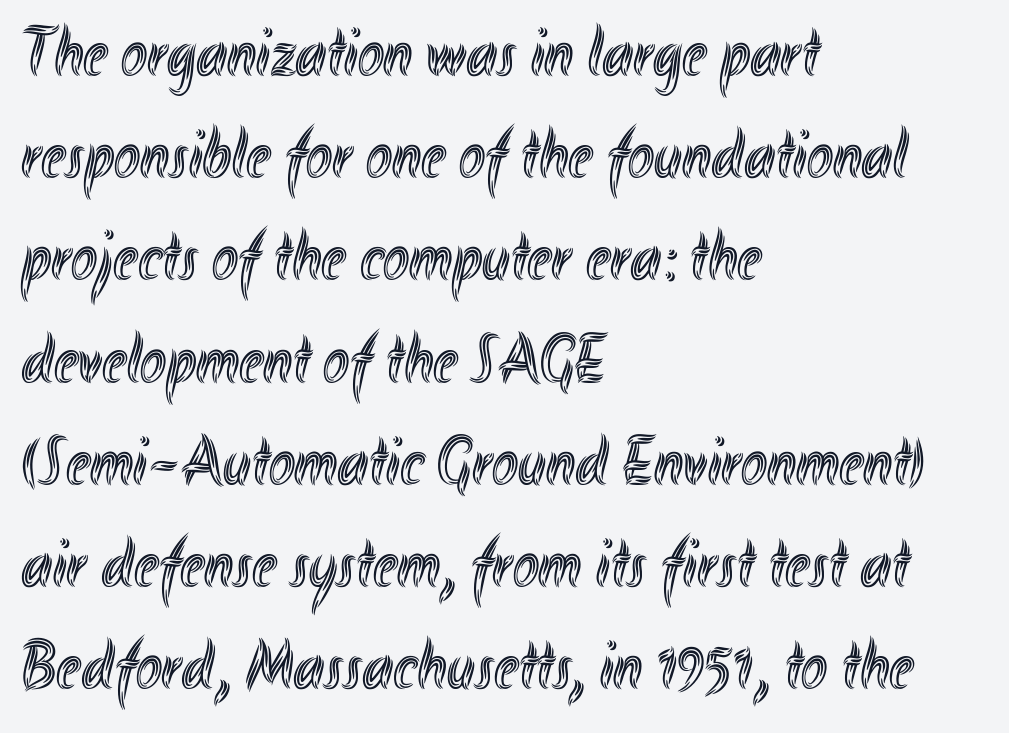
{"width": "condensed", "x_height": "small", "monospaced": "no", "underline": "no", "align": "left", "line_spacing": "normal", "line_spacing_ratio": 1.46, "letter_spacing": "normal", "letter_spacing_em": 0.0, "glyph_px": 70}
